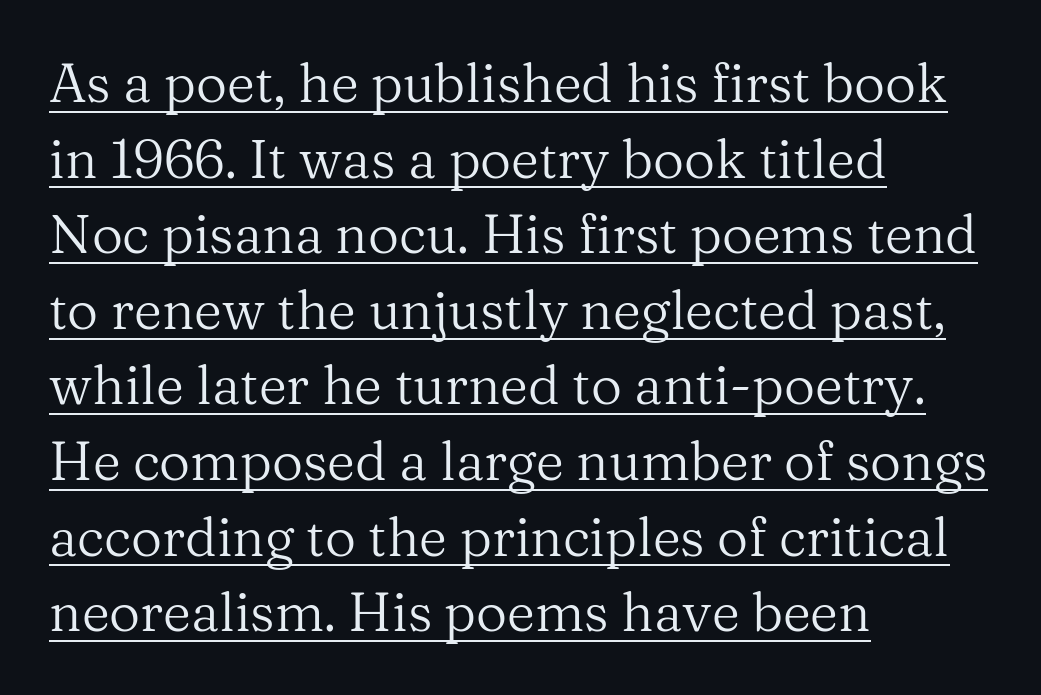
{"serif": "yes", "italic": "no", "bold": "no", "weight": "regular", "width": "normal", "stroke_contrast": "medium", "x_height": "medium", "monospaced": "no", "underline": "yes", "align": "left", "line_spacing": "normal", "line_spacing_ratio": 1.4, "letter_spacing": "normal", "letter_spacing_em": 0.0, "glyph_px": 54}
